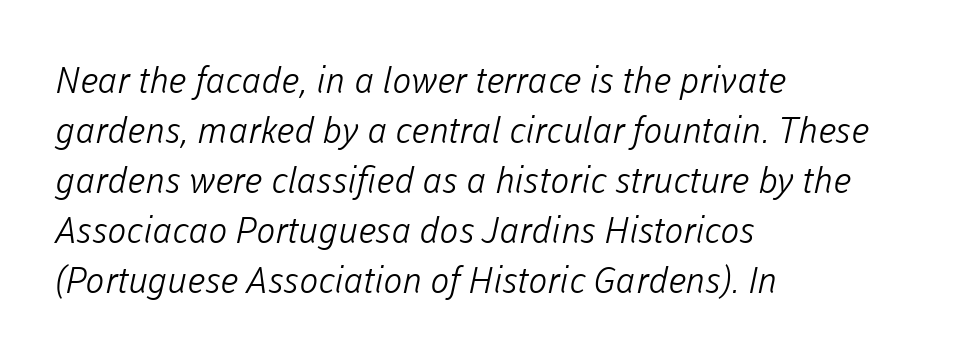
Q: Is the text bold? A: No.
Q: Is the typeface a serif or a sans-serif typeface? A: Sans-serif.
Q: Is the text underlined? A: No.
Q: How is the paragraph aligned? A: Left-aligned.
Q: Is the spacing between letters normal or unusually wide? A: Normal.
Q: Is the spacing between lines tight, normal or loose? A: Normal.
Q: Width (condensed, normal, or wide)? A: Normal.
Q: Stroke contrast? A: Low.
Q: x-height? A: Medium.
Q: Monospaced? A: No.
